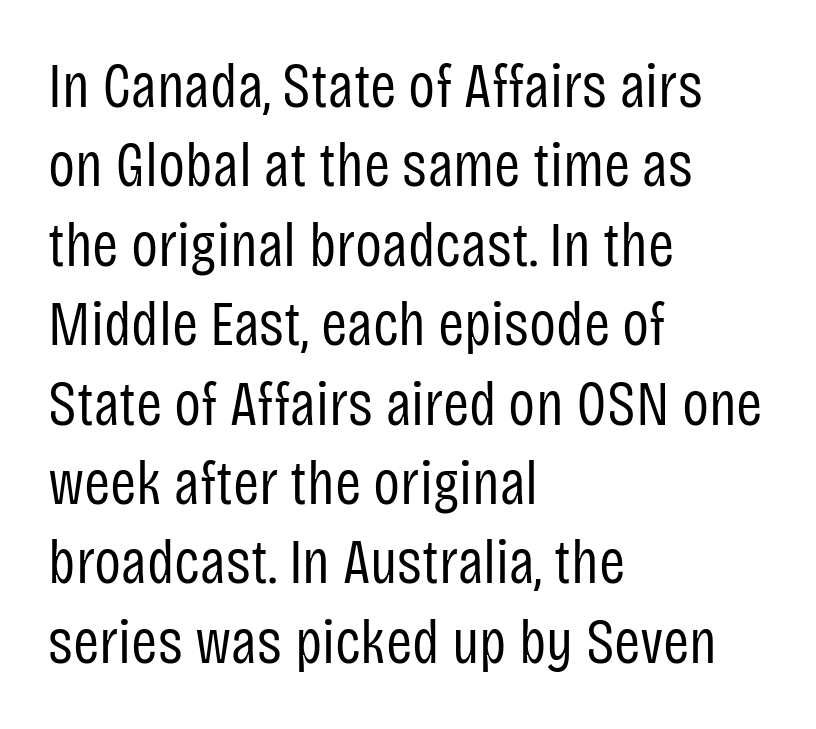
{"serif": "no", "italic": "no", "bold": "no", "weight": "regular", "width": "condensed", "stroke_contrast": "low", "x_height": "large", "monospaced": "no", "underline": "no", "align": "left", "line_spacing": "normal", "line_spacing_ratio": 1.26, "letter_spacing": "normal", "letter_spacing_em": 0.0, "glyph_px": 63}
